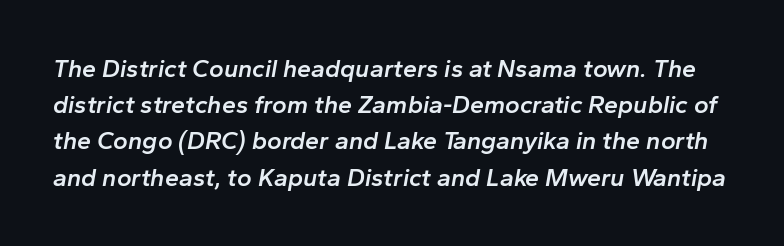
The type is set solid horizontally, with unmodified tracking. The typography opts for an oblique posture over an upright one. A bit beefed up — I'd call it semibold rather than bold. The glyphs are unaccompanied by any horizontal stroke below them.
